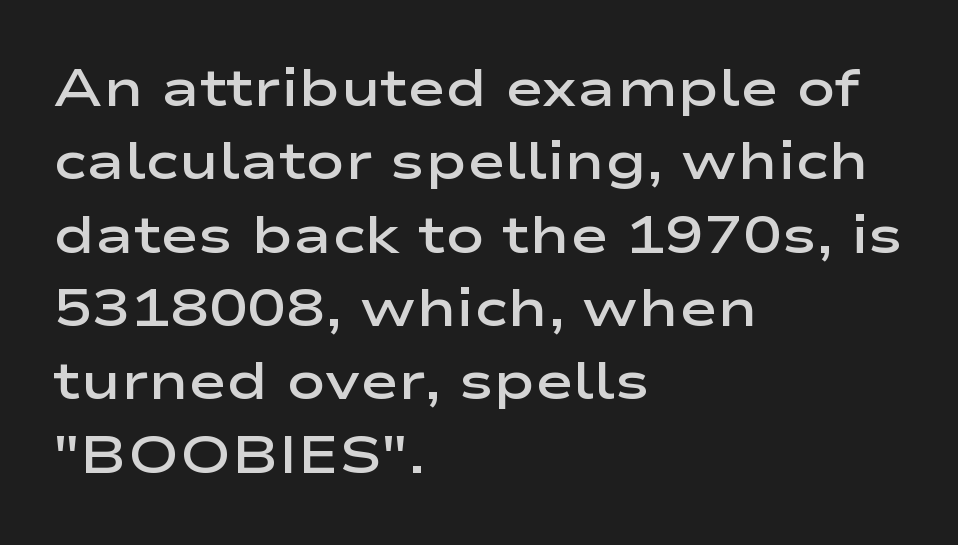
Notice how the stems are strictly vertical — no italics here. I'd describe the lettering as semibold — firm but not a full bold. Rule under the text: the space is simply empty. Character widths vary here, with narrow letters taking less room than wide ones. Stroke terminals: plain, sans-serif.
